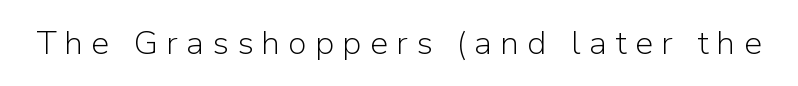
{"serif": "no", "italic": "no", "bold": "no", "weight": "light", "width": "normal", "stroke_contrast": "low", "x_height": "medium", "monospaced": "no", "underline": "no", "letter_spacing": "wide", "letter_spacing_em": 0.24, "glyph_px": 33}
